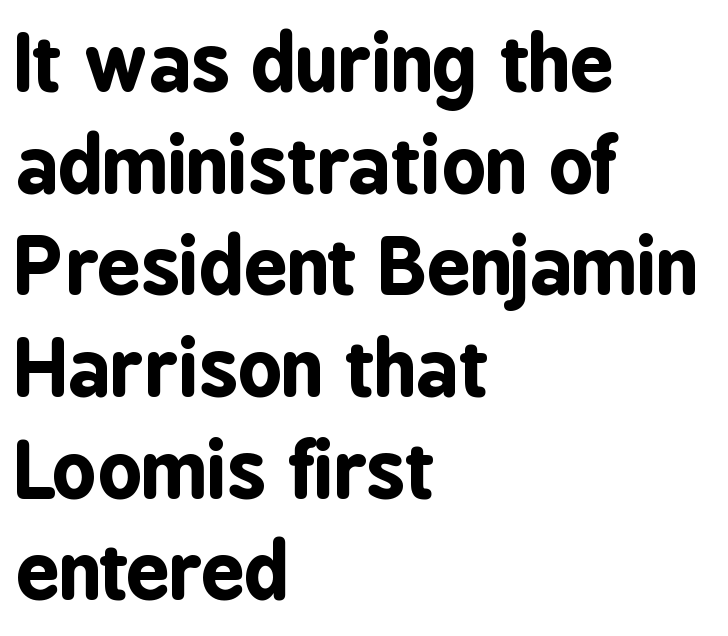
The image shows 77 px bold, condensed sans-serif type, upright; set left-aligned, normal line spacing (1.32x), normal letter spacing, not underlined; low stroke contrast and a medium x-height.
